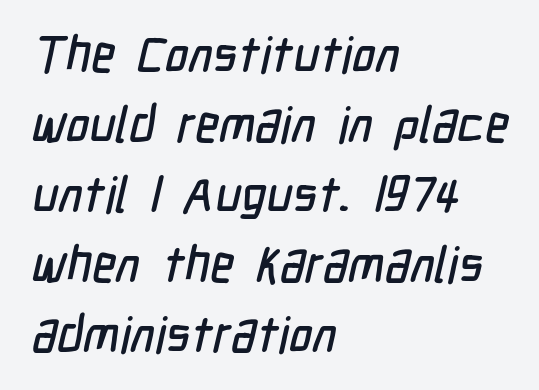
Horizontal bands of white between lines are of average thickness. Is the letter spacing exaggerated? No — it looks like the ordinary default. This rendering uses left alignment, leaving the right contour irregular. To sum up the face: it is a sans, with no serifs. The gap between lines stays unmarked. Each letter keeps its own natural width here, so spacing adapts to shape.
